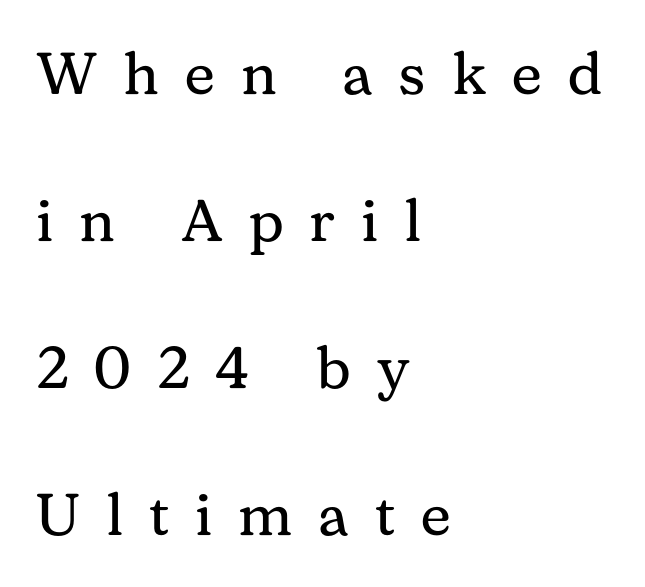
{"serif": "yes", "italic": "no", "bold": "no", "weight": "regular", "width": "normal", "stroke_contrast": "medium", "x_height": "medium", "monospaced": "no", "underline": "no", "align": "left", "line_spacing": "loose", "line_spacing_ratio": 2.49, "letter_spacing": "wide", "letter_spacing_em": 0.44, "glyph_px": 59}
